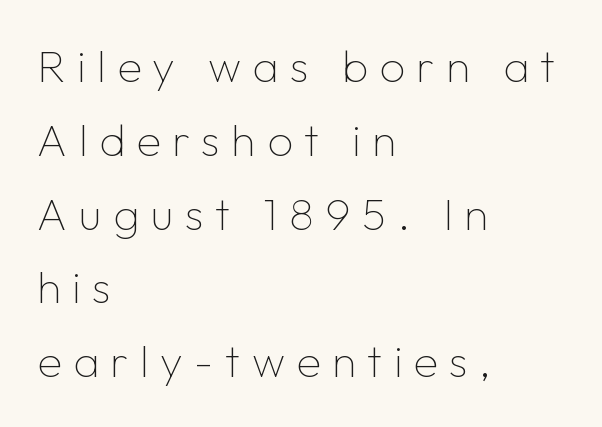
This is roman type, the default non-slanted kind. The font family rendered here belongs to the sans-serif group. Compared with a typical body face, this is equally light or lighter still. The area under the type is left untouched. Each word looks stretched out because of the extra space between its letters.
